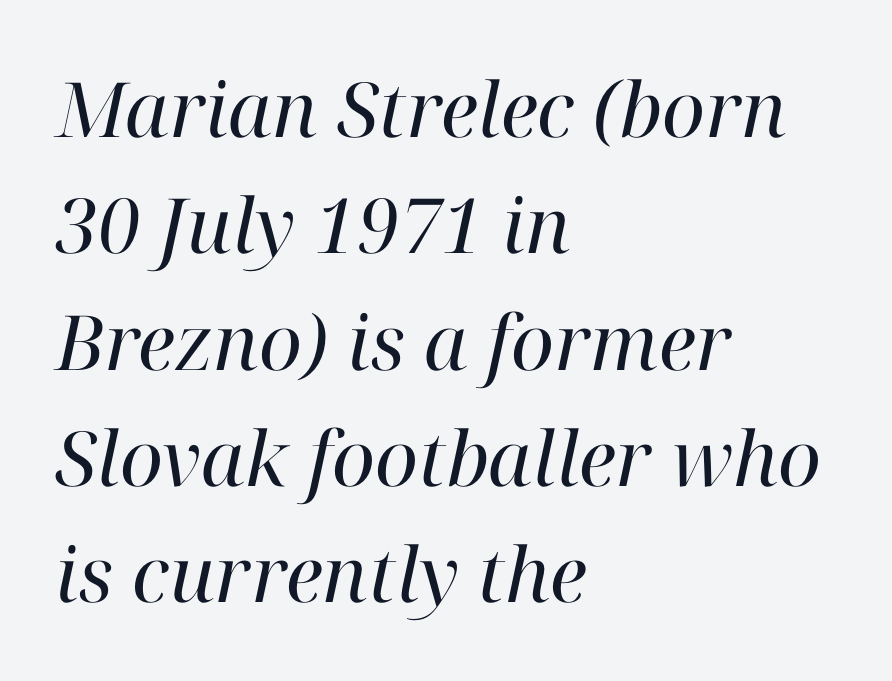
Q: Is the text bold? A: No.
Q: Is the text italic (slanted)? A: Yes, it leans right by about 12 degrees.
Q: Is the typeface a serif or a sans-serif typeface? A: Serif.
Q: Is the text underlined? A: No.
Q: How is the paragraph aligned? A: Left-aligned.
Q: Is the spacing between letters normal or unusually wide? A: Normal.
Q: Is the spacing between lines tight, normal or loose? A: Normal.
Q: Width (condensed, normal, or wide)? A: Normal.
Q: Stroke contrast? A: High.
Q: x-height? A: Medium.
Q: Monospaced? A: No.
